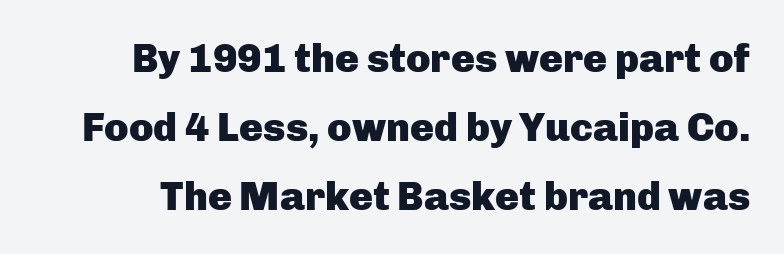
The image shows 40 px heavy sans-serif type, upright; set line spacing 1.72x, normal letter spacing, not underlined; low stroke contrast and a medium x-height.
